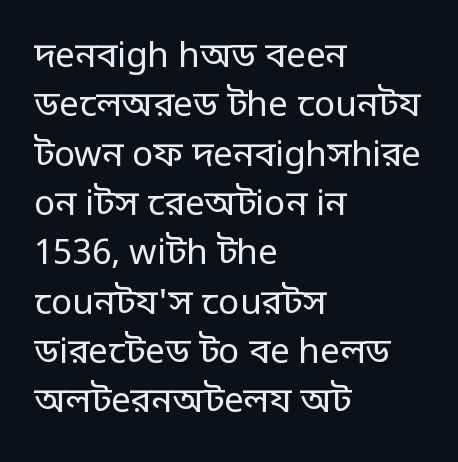
{"serif": "no", "italic": "no", "bold": "no", "weight": "regular", "width": "normal", "stroke_contrast": "low", "x_height": "large", "monospaced": "no", "underline": "no", "align": "left", "line_spacing": "normal", "line_spacing_ratio": 1.41, "letter_spacing": "normal", "letter_spacing_em": 0.0, "glyph_px": 35}
